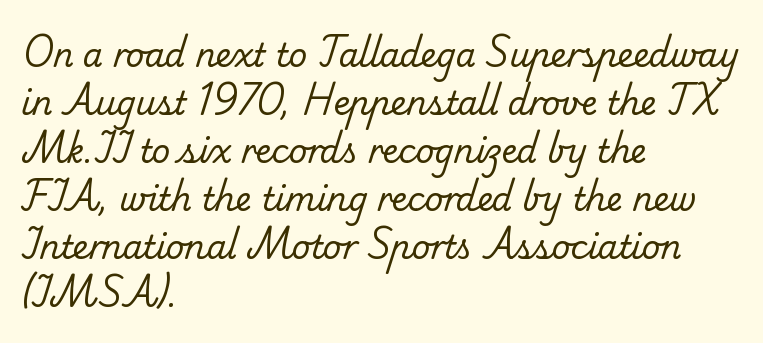
Horizontally, the lines are justified to the leading edge only. Small tapered or slab feet sit at the stroke ends, so this counts as serif. Weight: in the light-to-regular range. You could call the tracking neutral — neither tight nor loose.
